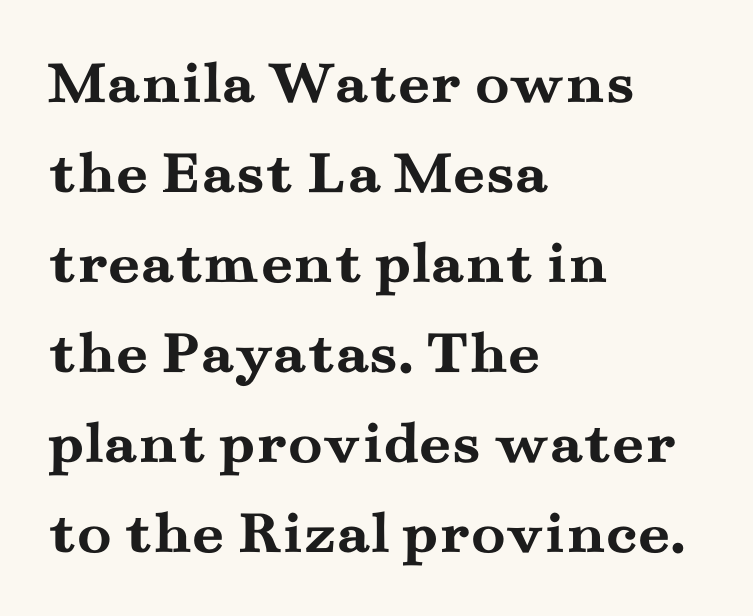
The image shows 63 px semibold, wide serif type, upright; set left-aligned, normal line spacing (1.43x), normal letter spacing, not underlined; medium stroke contrast and a small x-height.
